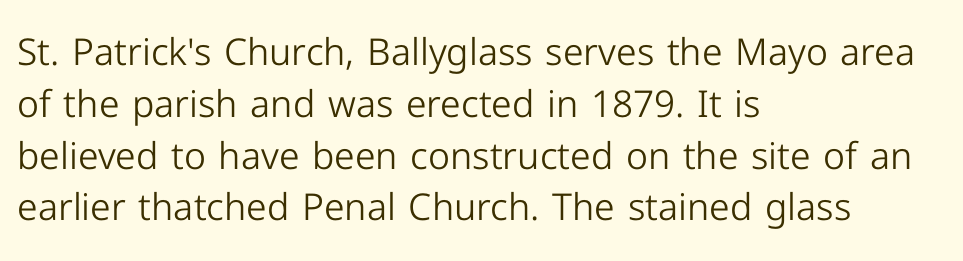
{"serif": "no", "italic": "no", "bold": "no", "weight": "light", "width": "normal", "stroke_contrast": "low", "x_height": "medium", "monospaced": "no", "underline": "no", "align": "left", "line_spacing": "normal", "line_spacing_ratio": 1.4, "letter_spacing": "normal", "letter_spacing_em": 0.0, "glyph_px": 37}
